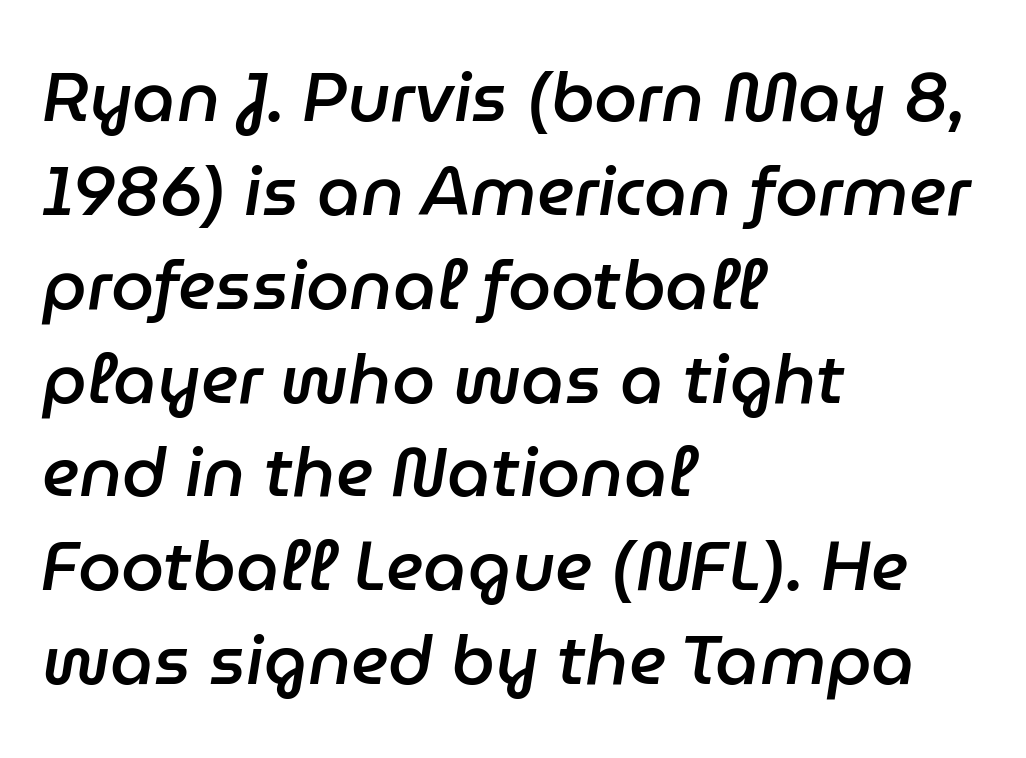
Q: Is the text bold? A: Semi-bold.
Q: Is the text italic (slanted)? A: Yes, it leans right by about 9 degrees.
Q: Is the text underlined? A: No.
Q: How is the paragraph aligned? A: Left-aligned.
Q: Is the spacing between letters normal or unusually wide? A: Normal.
Q: Is the spacing between lines tight, normal or loose? A: Normal.
Q: Width (condensed, normal, or wide)? A: Normal.
Q: Stroke contrast? A: Low.
Q: x-height? A: Medium.
Q: Monospaced? A: No.
